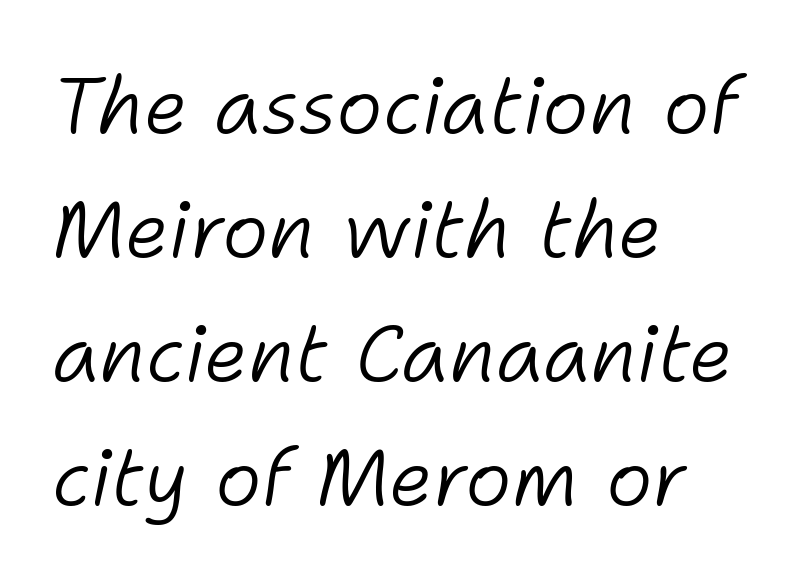
Q: Is the text bold? A: No.
Q: Is the text italic (slanted)? A: Yes, it leans right by about 11 degrees.
Q: Is the text underlined? A: No.
Q: How is the paragraph aligned? A: Left-aligned.
Q: Is the spacing between letters normal or unusually wide? A: Normal.
Q: Is the spacing between lines tight, normal or loose? A: Normal.
Q: Width (condensed, normal, or wide)? A: Normal.
Q: Stroke contrast? A: Low.
Q: x-height? A: Medium.
Q: Monospaced? A: No.
